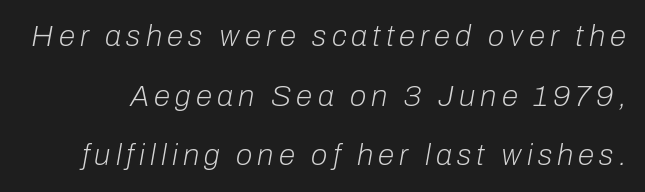
The image shows 30 px light type, italic (leaning right); set loose line spacing (1.99x), not underlined; low stroke contrast and a medium x-height.
